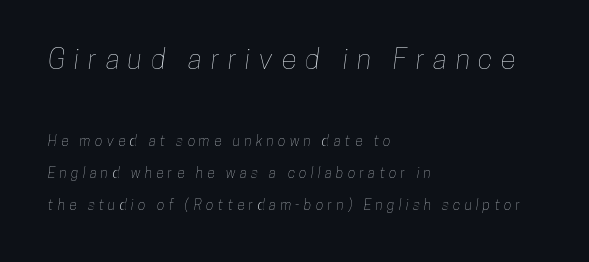
{"width": "condensed", "stroke_contrast": "low", "x_height": "medium", "monospaced": "no", "underline": "no", "align": "left", "line_spacing": "loose", "line_spacing_ratio": 2.29, "letter_spacing": "wide", "letter_spacing_em": 0.32, "larger_block": "first", "size_ratio": 2.0, "glyph_px": 28}
